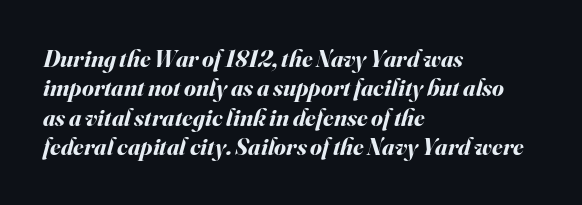
Quick note: italic. The lines are quadded left. These lines keep a tight, regular rhythm from letter to letter. A clean baseline with only descenders dipping below it.
